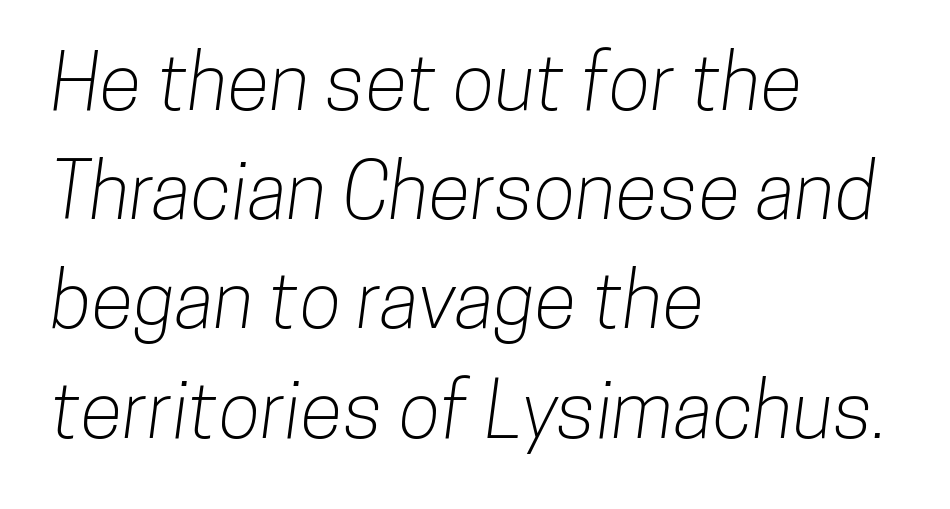
The image shows 78 px condensed sans-serif type; set left-aligned, normal line spacing (1.4x), normal letter spacing, not underlined; low stroke contrast and a medium x-height.
